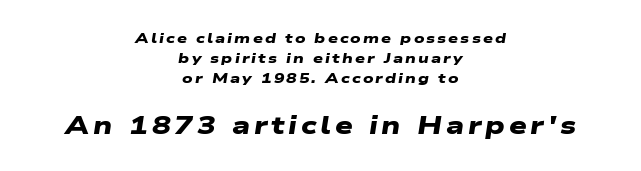
Summary of weight: heavy, a full bold. The baseline area is clear. The passage is arranged like a title page — every line centered. Students, observe: this is what conventionally led text looks like. Which chunk is bigger? The second one — the bottom block dwarfs the top.
